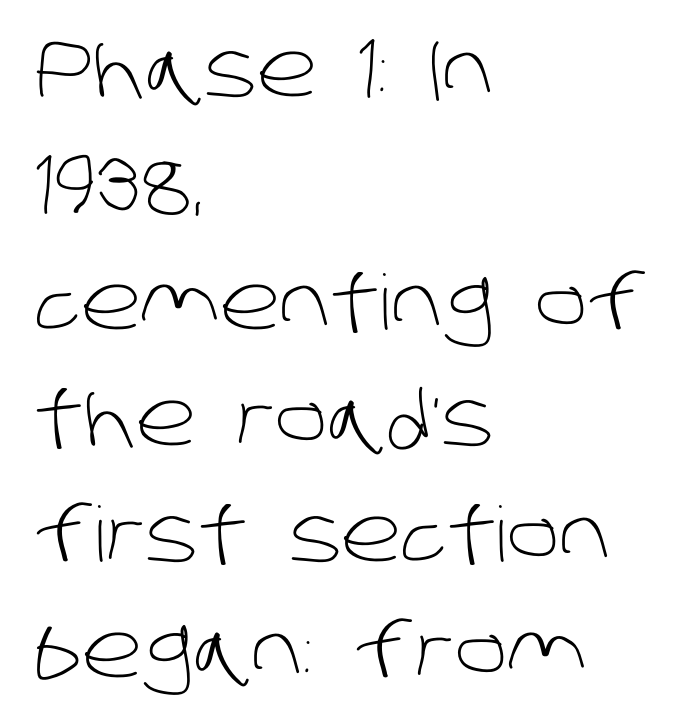
Q: Is the text bold? A: No.
Q: Is the typeface a serif or a sans-serif typeface? A: Sans-serif.
Q: Is the text underlined? A: No.
Q: How is the paragraph aligned? A: Left-aligned.
Q: Is the spacing between letters normal or unusually wide? A: Normal.
Q: Is the spacing between lines tight, normal or loose? A: Normal.
Q: Width (condensed, normal, or wide)? A: Normal.
Q: Stroke contrast? A: Low.
Q: x-height? A: Large.
Q: Monospaced? A: No.
